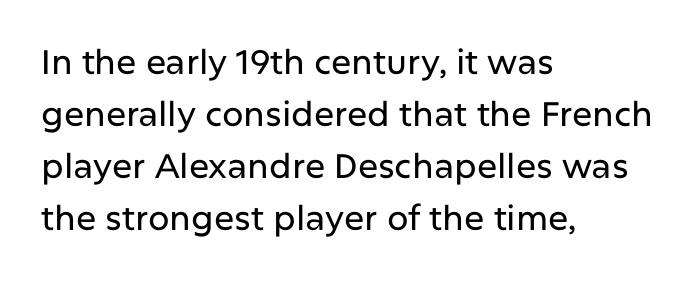
Q: Is the text italic (slanted)? A: No, it is upright.
Q: Is the typeface a serif or a sans-serif typeface? A: Sans-serif.
Q: Is the text underlined? A: No.
Q: How is the paragraph aligned? A: Left-aligned.
Q: Is the spacing between letters normal or unusually wide? A: Normal.
Q: Is the spacing between lines tight, normal or loose? A: Normal.
Q: Width (condensed, normal, or wide)? A: Normal.
Q: Stroke contrast? A: Low.
Q: x-height? A: Medium.
Q: Monospaced? A: No.
